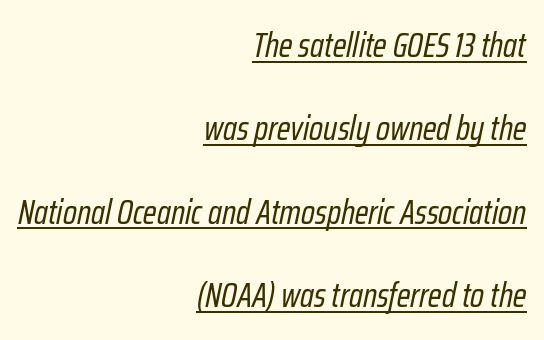
The image shows 34 px regular-weight, condensed type, italic (leaning right); set right-aligned, loose line spacing (2.45x), normal letter spacing, underlined; low stroke contrast and a medium x-height.
